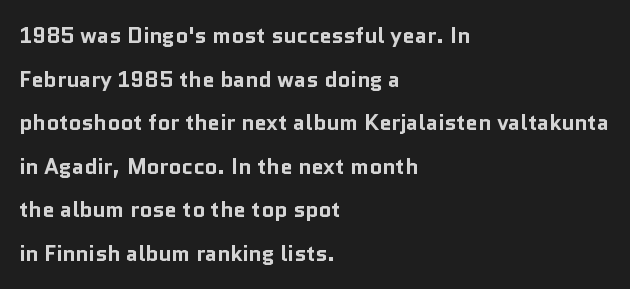
Q: Is the text bold? A: Yes.
Q: Is the text italic (slanted)? A: No, it is upright.
Q: Is the text underlined? A: No.
Q: How is the paragraph aligned? A: Left-aligned.
Q: Is the spacing between letters normal or unusually wide? A: Normal.
Q: Is the spacing between lines tight, normal or loose? A: Loose.
